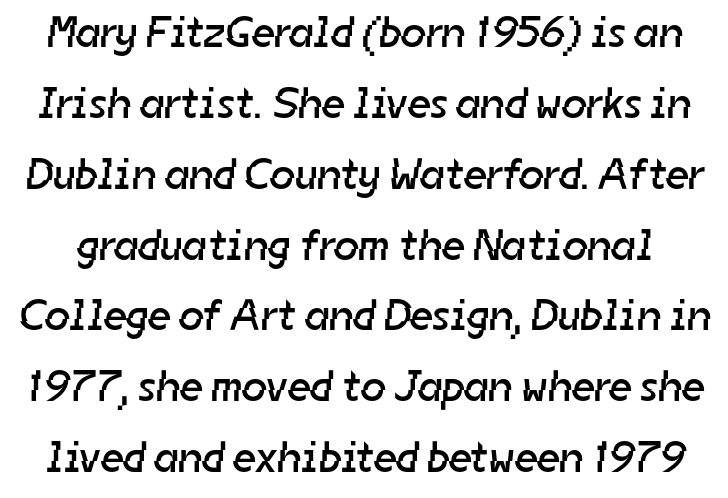
{"serif": "no", "bold": "no", "weight": "regular", "width": "normal", "stroke_contrast": "low", "x_height": "medium", "monospaced": "no", "underline": "no", "line_spacing": "normal", "line_spacing_ratio": 1.61, "letter_spacing": "normal", "letter_spacing_em": 0.0, "glyph_px": 44}
